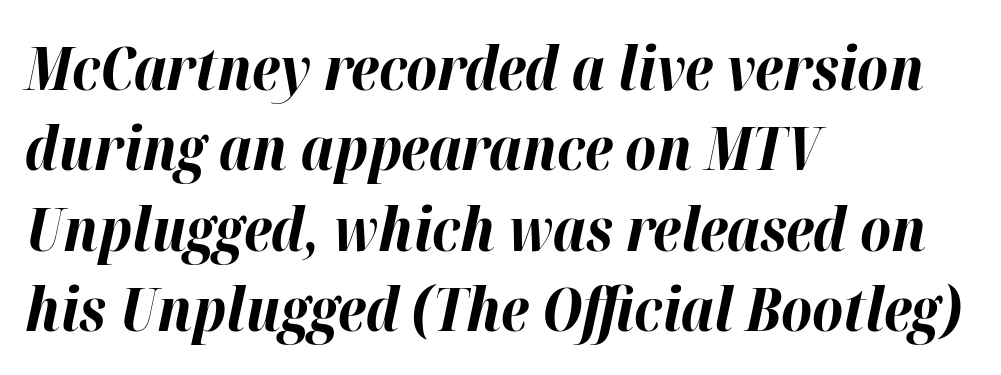
The image shows 60 px bold type, italic (leaning right); set left-aligned, normal line spacing (1.34x), normal letter spacing, not underlined; high stroke contrast and a medium x-height.
